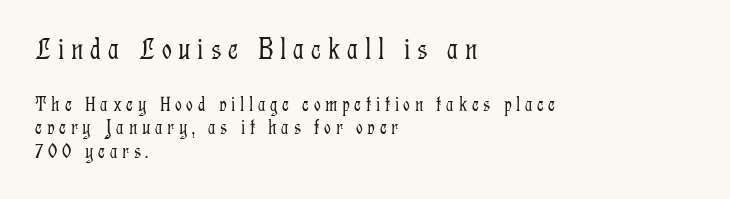
Q: Is the text bold? A: No.
Q: Is the text italic (slanted)? A: No, it is upright.
Q: Is the typeface a serif or a sans-serif typeface? A: Serif.
Q: Is the text underlined? A: No.
Q: How is the paragraph aligned? A: Left-aligned.
Q: Is the spacing between letters normal or unusually wide? A: Unusually wide.
Q: Is the spacing between lines tight, normal or loose? A: Tight.
Q: Which block of text is set in a larger size, the first (top) or the second (bottom)? A: The first (top) one.
Q: Width (condensed, normal, or wide)? A: Condensed.
Q: Stroke contrast? A: Low.
Q: x-height? A: Medium.
Q: Monospaced? A: No.
